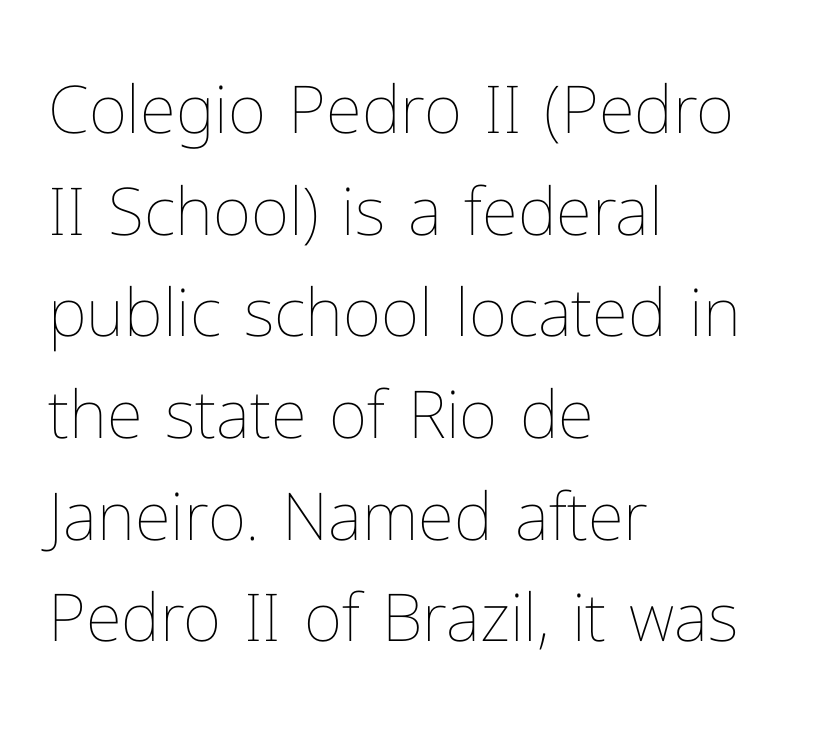
Rule under the text: the space is simply empty. Standard letterfit; no display-style spreading of the glyphs. Notice how the stems are strictly vertical — no italics here. The setting favours the left margin, as ordinary paragraphs usually do. The typesetting does not lean heavy: it is not bold. Proportional: the letters do not fall into vertical columns.
